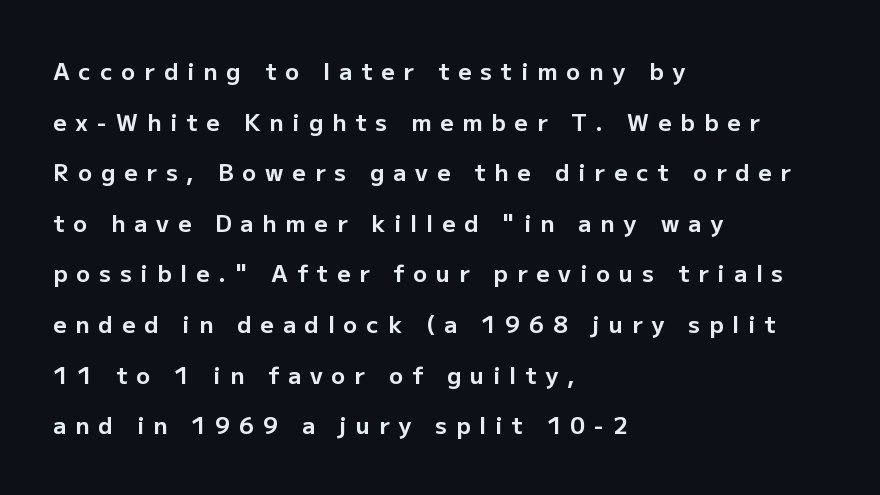
The characters look thick and weighty, a clear bold. Characters remain perfectly vertical along every line. If you drew a ruler down the left edge, every line would touch it. Each new line begins a long way beneath the previous one. The gaps between neighbouring characters are conspicuously large.
